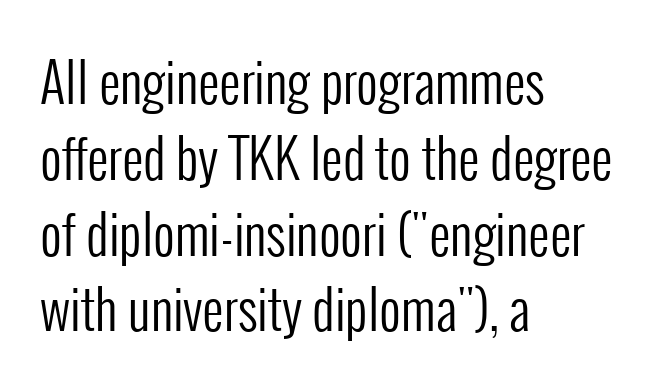
These lines stack with their left ends in a neat column. No chunkiness to these letters — they're not bold. What's the leading like? Ordinary, nothing unusual. These lines are rendered in a variable-pitch font.
